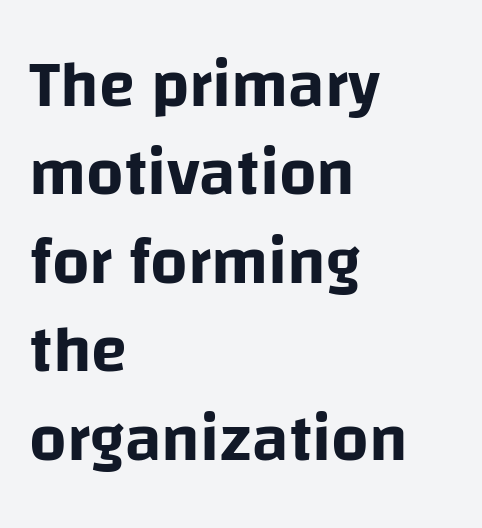
The image shows 66 px sans-serif type, upright; set left-aligned, normal line spacing (1.34x), normal letter spacing, not underlined; low stroke contrast and a large x-height.
